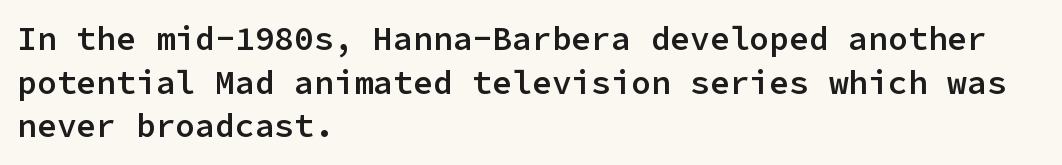
Q: Is the text bold? A: Semi-bold.
Q: Is the text italic (slanted)? A: No, it is upright.
Q: Is the typeface a serif or a sans-serif typeface? A: Sans-serif.
Q: Is the text underlined? A: No.
Q: How is the paragraph aligned? A: Left-aligned.
Q: Is the spacing between letters normal or unusually wide? A: Normal.
Q: Is the spacing between lines tight, normal or loose? A: Normal.
Q: Width (condensed, normal, or wide)? A: Normal.
Q: Stroke contrast? A: Low.
Q: x-height? A: Medium.
Q: Monospaced? A: Yes.
